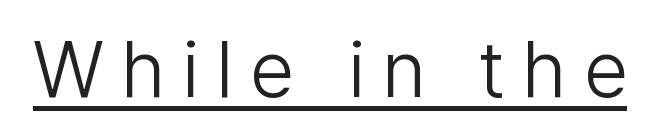
The image shows 79 px light sans-serif type, upright; set unusually wide letter spacing (+0.22 em), underlined; low stroke contrast and a medium x-height.
